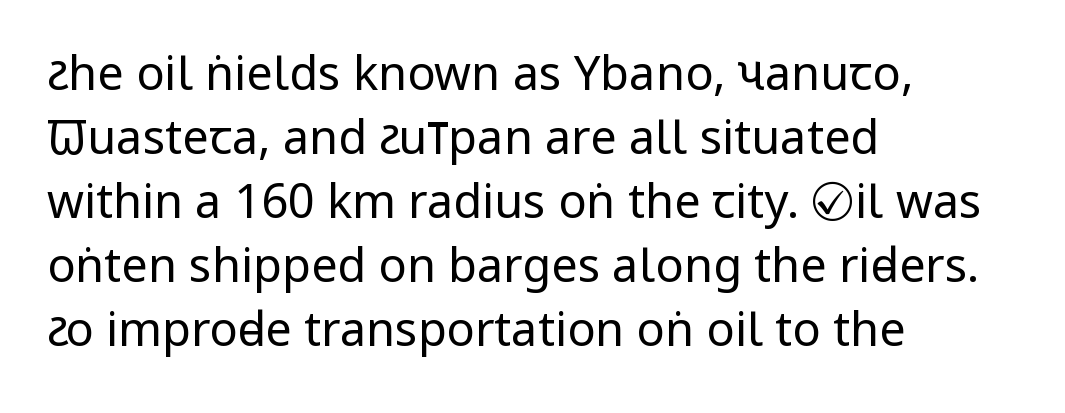
The image shows 47 px regular-weight, condensed sans-serif type, upright; set left-aligned, normal line spacing (1.36x), normal letter spacing, not underlined; low stroke contrast and a large x-height.
